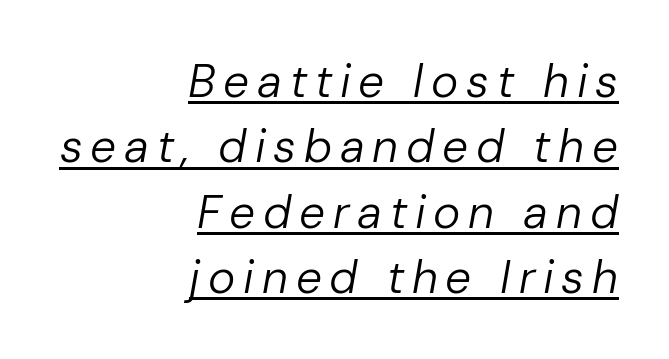
The image shows 46 px regular-weight type, italic (leaning right); set right-aligned, normal line spacing (1.42x), underlined; low stroke contrast and a medium x-height.
